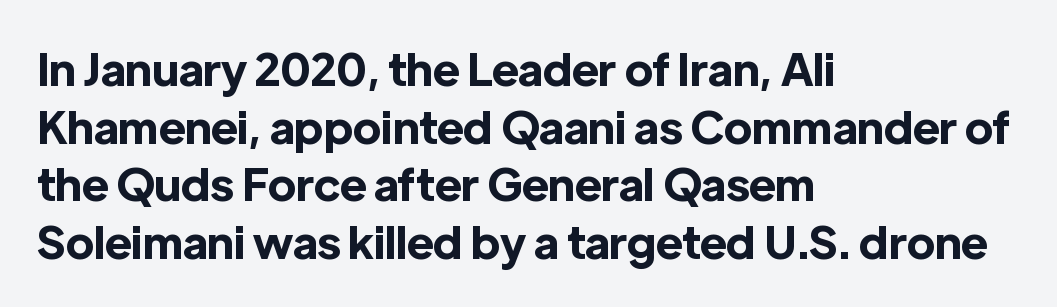
Q: Is the text bold? A: Yes.
Q: Is the text italic (slanted)? A: No, it is upright.
Q: Is the typeface a serif or a sans-serif typeface? A: Sans-serif.
Q: Is the text underlined? A: No.
Q: How is the paragraph aligned? A: Left-aligned.
Q: Is the spacing between letters normal or unusually wide? A: Normal.
Q: Is the spacing between lines tight, normal or loose? A: Normal.
Q: Width (condensed, normal, or wide)? A: Normal.
Q: x-height? A: Medium.
Q: Monospaced? A: No.
